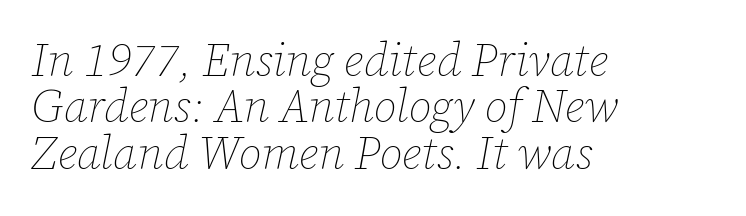
Q: Is the text bold? A: No.
Q: Is the text italic (slanted)? A: Yes, it leans right by about 12 degrees.
Q: Is the text underlined? A: No.
Q: How is the paragraph aligned? A: Left-aligned.
Q: Is the spacing between letters normal or unusually wide? A: Normal.
Q: Is the spacing between lines tight, normal or loose? A: Tight.
Q: Width (condensed, normal, or wide)? A: Normal.
Q: Stroke contrast? A: Low.
Q: x-height? A: Medium.
Q: Monospaced? A: No.
